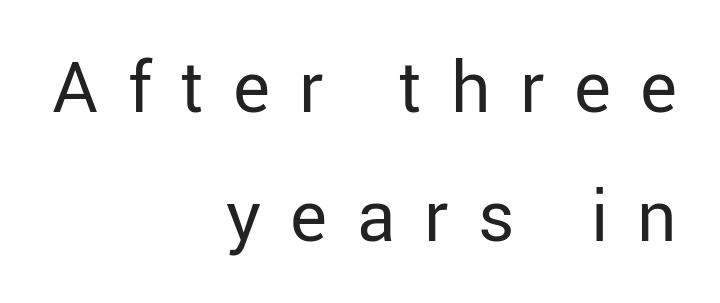
Q: Is the text bold? A: No.
Q: Is the text italic (slanted)? A: No, it is upright.
Q: Is the typeface a serif or a sans-serif typeface? A: Sans-serif.
Q: Is the text underlined? A: No.
Q: How is the paragraph aligned? A: Right-aligned.
Q: Is the spacing between letters normal or unusually wide? A: Unusually wide.
Q: Width (condensed, normal, or wide)? A: Normal.
Q: Stroke contrast? A: Low.
Q: x-height? A: Medium.
Q: Monospaced? A: No.
